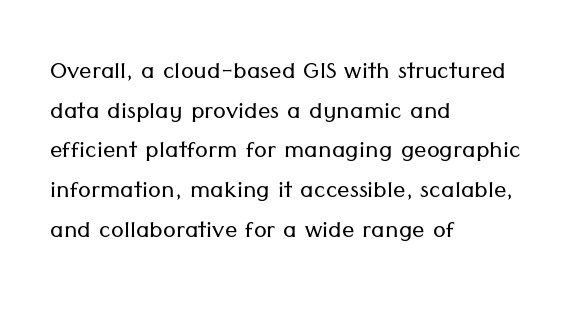
Q: Is the text bold? A: No.
Q: Is the text italic (slanted)? A: No, it is upright.
Q: Is the typeface a serif or a sans-serif typeface? A: Sans-serif.
Q: Is the text underlined? A: No.
Q: How is the paragraph aligned? A: Left-aligned.
Q: Is the spacing between letters normal or unusually wide? A: Normal.
Q: Is the spacing between lines tight, normal or loose? A: Normal.
Q: Width (condensed, normal, or wide)? A: Normal.
Q: Stroke contrast? A: Low.
Q: x-height? A: Medium.
Q: Monospaced? A: No.
